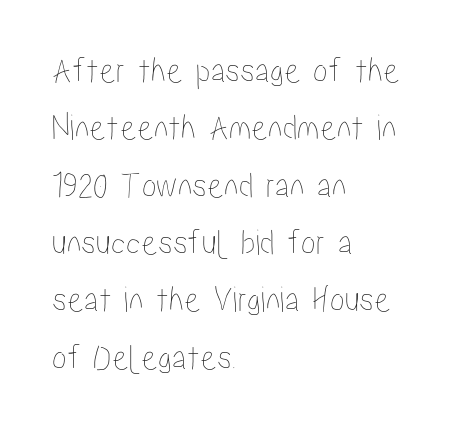
Q: Is the text italic (slanted)? A: No, it is upright.
Q: Is the text underlined? A: No.
Q: How is the paragraph aligned? A: Left-aligned.
Q: Is the spacing between letters normal or unusually wide? A: Normal.
Q: Is the spacing between lines tight, normal or loose? A: Normal.
Q: Width (condensed, normal, or wide)? A: Condensed.
Q: Stroke contrast? A: Low.
Q: x-height? A: Medium.
Q: Monospaced? A: No.
